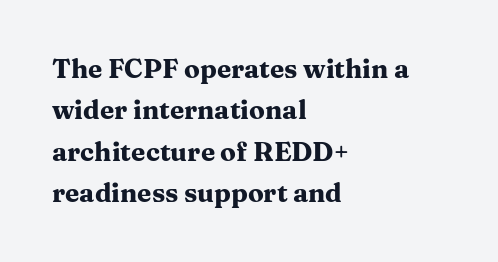
{"italic": "no", "bold": "yes", "underline": "no", "align": "left", "line_spacing": "normal", "line_spacing_ratio": 1.59, "letter_spacing": "normal", "letter_spacing_em": 0.0, "glyph_px": 26}
